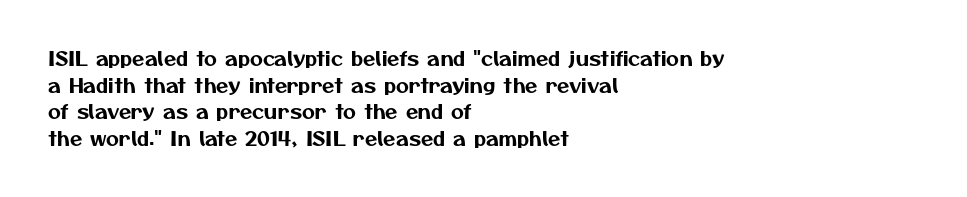
Unmarked baselines from the first word to the last. Line starts are locked; line ends wander. The line texture is even and compact thanks to regular tracking. The block of text has a typical density, with ordinary space between rows.
